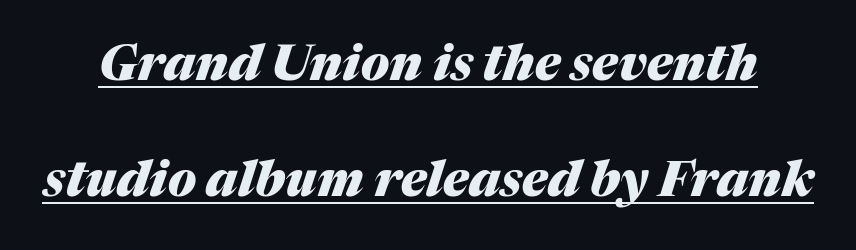
{"italic": "yes", "lean": "right", "slant_degrees": 17, "bold": "yes", "weight": "heavy", "width": "normal", "stroke_contrast": "medium", "x_height": "medium", "monospaced": "no", "underline": "yes", "line_spacing": "loose", "line_spacing_ratio": 2.36, "letter_spacing": "normal", "letter_spacing_em": 0.0, "glyph_px": 49}
